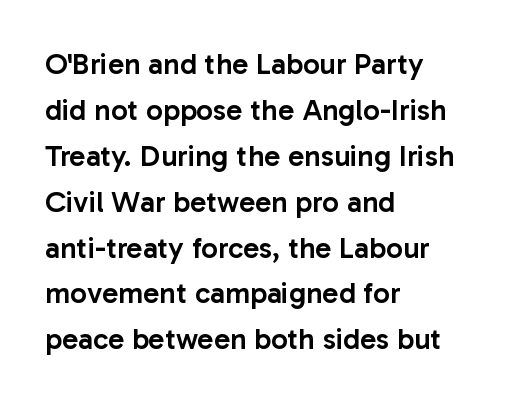
{"serif": "no", "italic": "no", "bold": "semi", "weight": "semibold", "width": "normal", "stroke_contrast": "low", "x_height": "medium", "monospaced": "no", "underline": "no", "align": "left", "line_spacing": "normal", "line_spacing_ratio": 1.53, "letter_spacing": "normal", "letter_spacing_em": 0.0, "glyph_px": 30}
